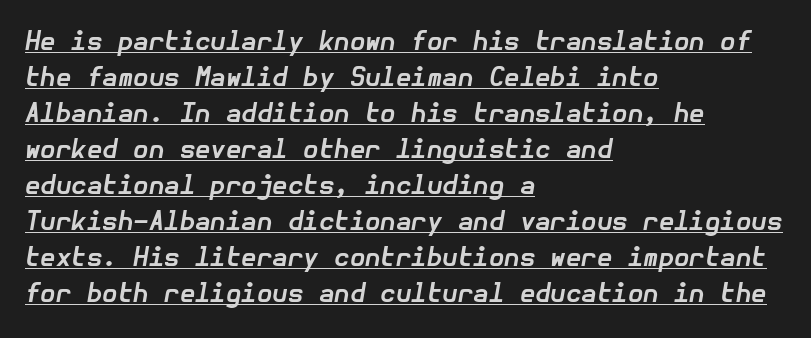
{"italic": "yes", "lean": "right", "slant_degrees": 10, "bold": "yes", "underline": "yes", "align": "left", "line_spacing": "normal", "line_spacing_ratio": 1.44, "letter_spacing": "normal", "letter_spacing_em": 0.0, "glyph_px": 25}
